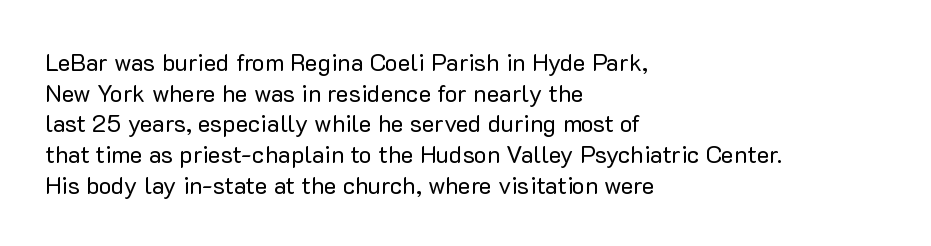
Q: Is the text bold? A: No.
Q: Is the text italic (slanted)? A: No, it is upright.
Q: Is the text underlined? A: No.
Q: How is the paragraph aligned? A: Left-aligned.
Q: Is the spacing between letters normal or unusually wide? A: Normal.
Q: Is the spacing between lines tight, normal or loose? A: Normal.
